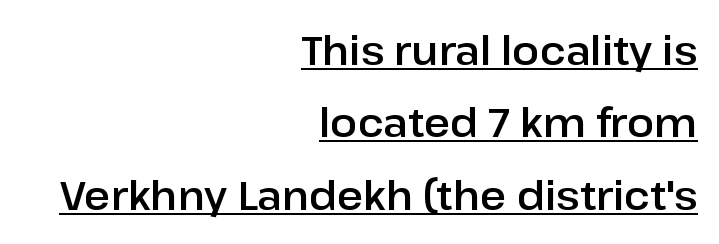
The image shows 40 px sans-serif type, upright; set right-aligned, line spacing 1.81x, normal letter spacing, underlined; low stroke contrast and a medium x-height.
